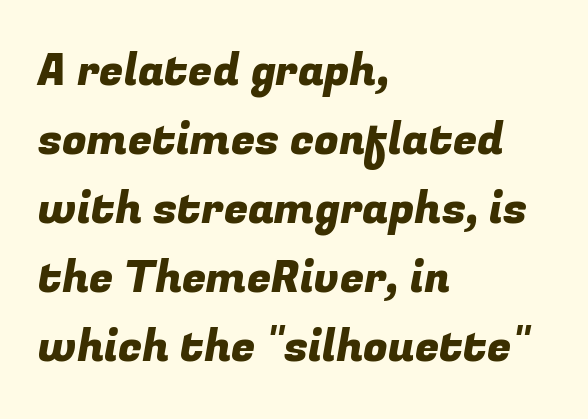
Q: Is the typeface a serif or a sans-serif typeface? A: Sans-serif.
Q: Is the text underlined? A: No.
Q: How is the paragraph aligned? A: Left-aligned.
Q: Is the spacing between letters normal or unusually wide? A: Normal.
Q: Is the spacing between lines tight, normal or loose? A: Normal.
Q: Width (condensed, normal, or wide)? A: Normal.
Q: Stroke contrast? A: Low.
Q: x-height? A: Medium.
Q: Monospaced? A: No.
